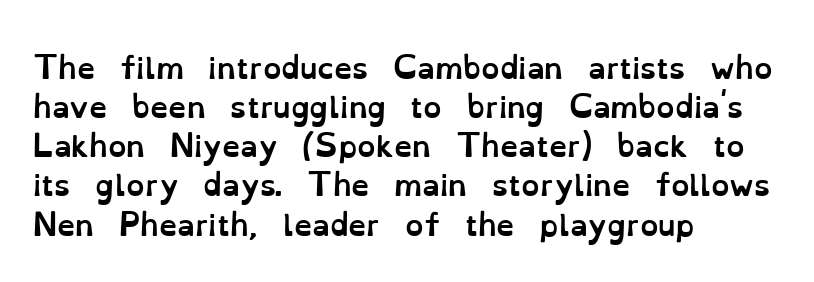
Honestly, the letter spacing is just normal — you wouldn't notice it. Is this a fixed-width face? No — the glyphs have proportional, varying widths. One-word summary of the alignment: left. The rows are spaced the way most documents space them. Plenty of ink on the page — the face is bold. The type sits square on the baseline with zero lean.
